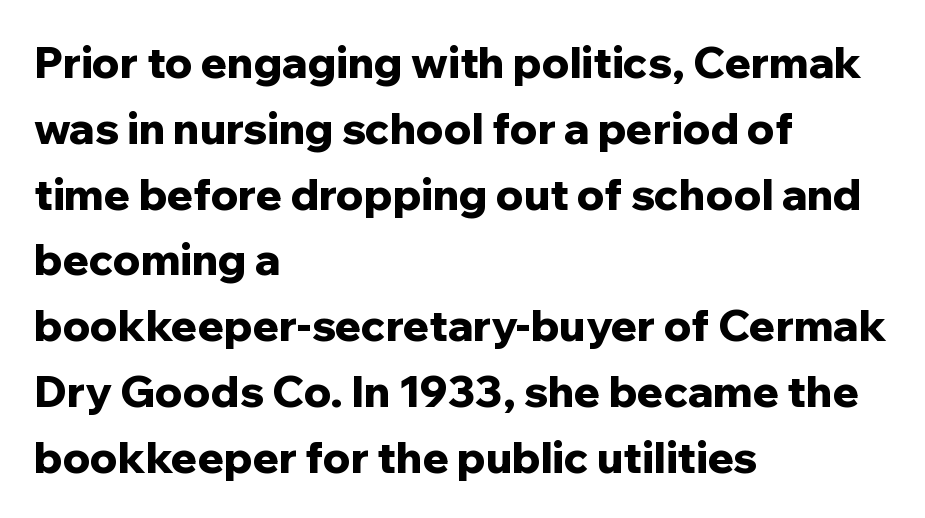
{"serif": "no", "italic": "no", "bold": "yes", "weight": "bold", "width": "normal", "stroke_contrast": "low", "x_height": "medium", "monospaced": "no", "underline": "no", "align": "left", "line_spacing": "normal", "line_spacing_ratio": 1.53, "letter_spacing": "normal", "letter_spacing_em": 0.0, "glyph_px": 43}
